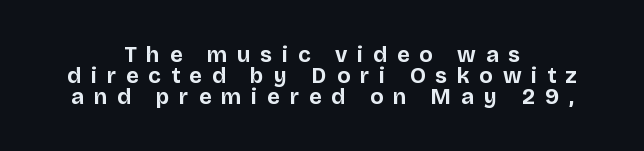
{"italic": "no", "bold": "yes", "underline": "no", "align": "center", "line_spacing": "tight", "line_spacing_ratio": 0.95, "letter_spacing": "wide", "letter_spacing_em": 0.45, "glyph_px": 22}
